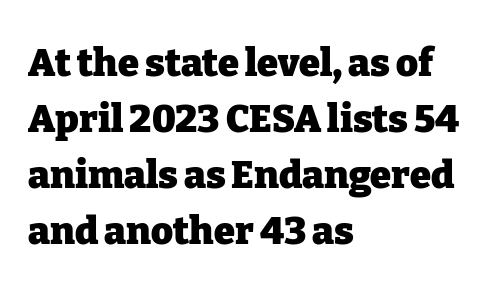
Q: Is the text bold? A: Yes.
Q: Is the text italic (slanted)? A: No, it is upright.
Q: Is the typeface a serif or a sans-serif typeface? A: Serif.
Q: Is the text underlined? A: No.
Q: How is the paragraph aligned? A: Left-aligned.
Q: Is the spacing between letters normal or unusually wide? A: Normal.
Q: Is the spacing between lines tight, normal or loose? A: Normal.
Q: Width (condensed, normal, or wide)? A: Normal.
Q: Stroke contrast? A: Low.
Q: x-height? A: Medium.
Q: Monospaced? A: No.
